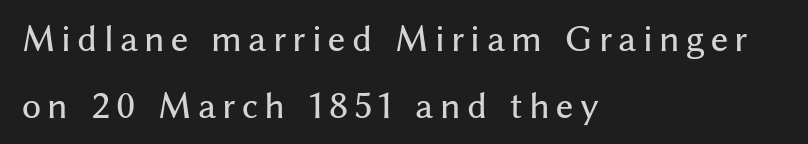
You can tell from the bare stems that sans-serif type was used. This sample has the flowing, uneven cadence of proportional lettering. Left-aligned paragraph, ragged on the right. Quick note: interline space is abundant. Check the space under the baseline: it is left empty. You can tell it's not italic because the verticals are truly vertical.
